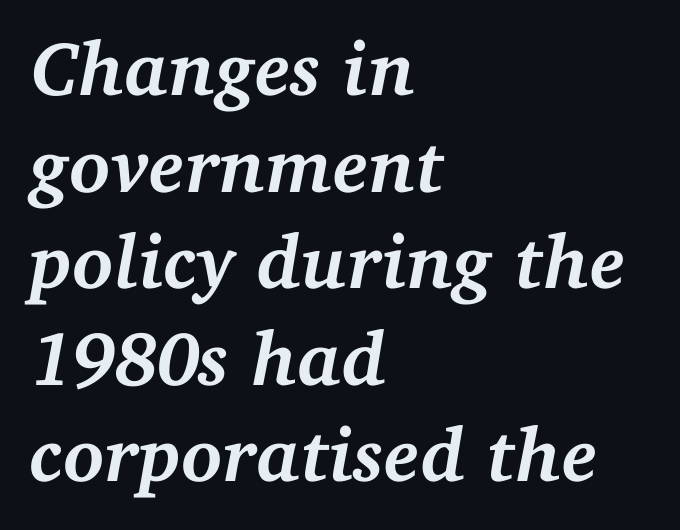
Q: Is the text bold? A: Yes.
Q: Is the text italic (slanted)? A: Yes, it leans right by about 11 degrees.
Q: Is the typeface a serif or a sans-serif typeface? A: Serif.
Q: Is the text underlined? A: No.
Q: How is the paragraph aligned? A: Left-aligned.
Q: Is the spacing between letters normal or unusually wide? A: Normal.
Q: Is the spacing between lines tight, normal or loose? A: Normal.
Q: Width (condensed, normal, or wide)? A: Normal.
Q: Stroke contrast? A: Medium.
Q: x-height? A: Medium.
Q: Monospaced? A: No.
